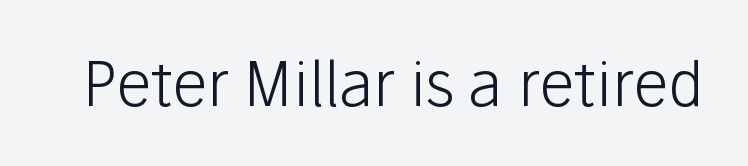
Look at the tracking — it's just the regular setting, nothing added. Proportional: the letters do not fall into vertical columns. Nothing heavy about these letters — not bold at all. The axis of the letterforms is exactly vertical.
